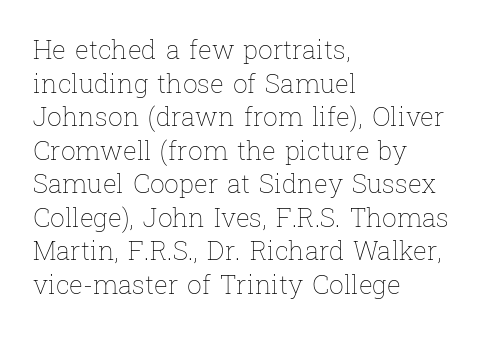
Interline gaps are of average width in this sample. In terms of posture, this sample is upright. Teacher's note: observe the even left margin — that is flush-left alignment. The cut favours lightness, reaching ordinary text weight at its darkest.
